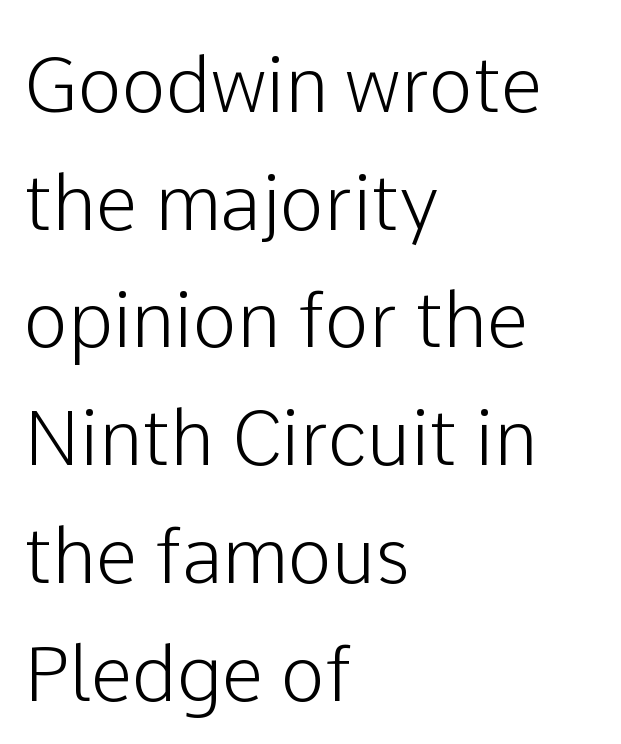
Q: Is the text italic (slanted)? A: No, it is upright.
Q: Is the typeface a serif or a sans-serif typeface? A: Sans-serif.
Q: Is the text underlined? A: No.
Q: How is the paragraph aligned? A: Left-aligned.
Q: Is the spacing between letters normal or unusually wide? A: Normal.
Q: Is the spacing between lines tight, normal or loose? A: Normal.
Q: Width (condensed, normal, or wide)? A: Normal.
Q: Stroke contrast? A: Low.
Q: x-height? A: Medium.
Q: Monospaced? A: No.
